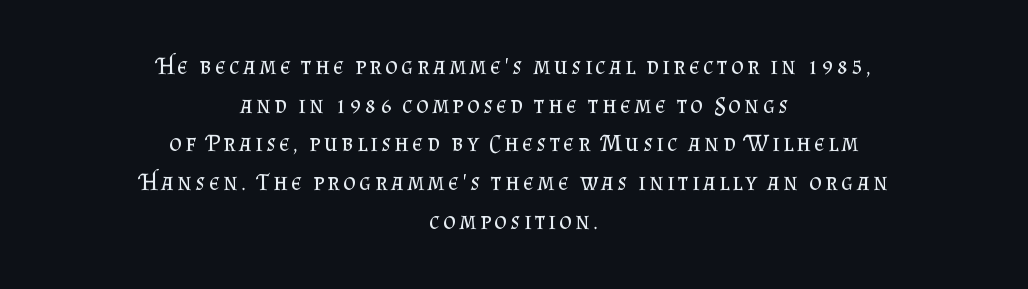
{"italic": "no", "bold": "no", "underline": "no", "align": "center", "line_spacing": "normal", "line_spacing_ratio": 1.61, "glyph_px": 24}
